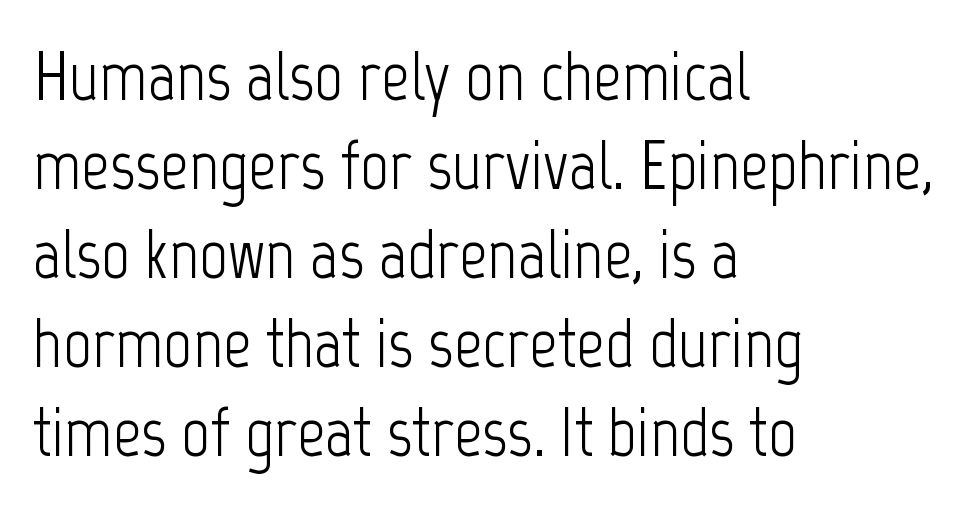
The image shows 70 px light, condensed sans-serif type, upright; set left-aligned, normal line spacing (1.27x), normal letter spacing, not underlined; low stroke contrast and a medium x-height.
